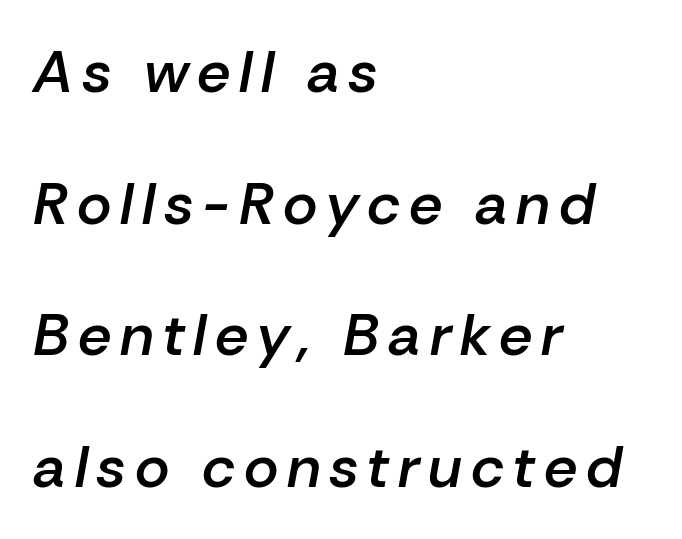
{"italic": "yes", "lean": "right", "slant_degrees": 10, "bold": "semi", "weight": "semibold", "width": "normal", "stroke_contrast": "low", "x_height": "medium", "monospaced": "no", "underline": "no", "align": "left", "line_spacing": "loose", "line_spacing_ratio": 2.23, "glyph_px": 59}
